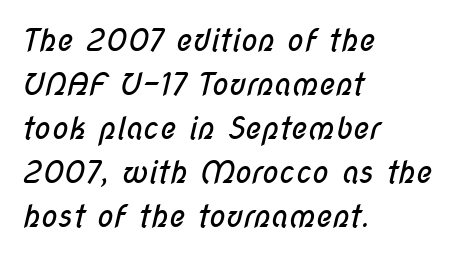
Q: Is the text bold? A: No.
Q: Is the typeface a serif or a sans-serif typeface? A: Sans-serif.
Q: Is the text underlined? A: No.
Q: How is the paragraph aligned? A: Left-aligned.
Q: Is the spacing between letters normal or unusually wide? A: Normal.
Q: Is the spacing between lines tight, normal or loose? A: Normal.
Q: Width (condensed, normal, or wide)? A: Condensed.
Q: Stroke contrast? A: Low.
Q: x-height? A: Medium.
Q: Monospaced? A: No.
